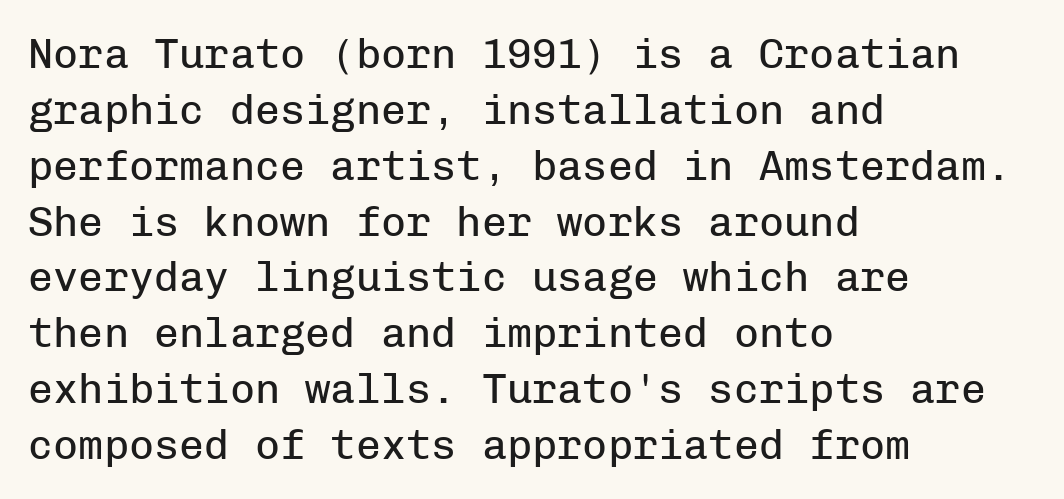
Q: Is the text bold? A: No.
Q: Is the text italic (slanted)? A: No, it is upright.
Q: Is the typeface a serif or a sans-serif typeface? A: Sans-serif.
Q: Is the text underlined? A: No.
Q: How is the paragraph aligned? A: Left-aligned.
Q: Is the spacing between letters normal or unusually wide? A: Normal.
Q: Is the spacing between lines tight, normal or loose? A: Normal.
Q: Width (condensed, normal, or wide)? A: Normal.
Q: Stroke contrast? A: Low.
Q: x-height? A: Medium.
Q: Monospaced? A: Yes.
